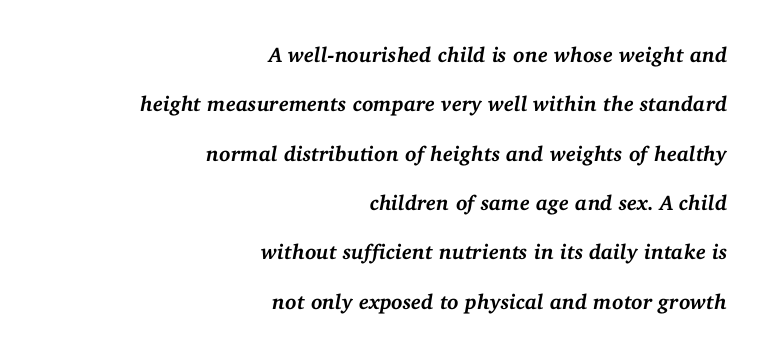
{"italic": "yes", "lean": "right", "slant_degrees": 11, "bold": "yes", "underline": "no", "align": "right", "line_spacing": "loose", "line_spacing_ratio": 2.35, "letter_spacing": "normal", "letter_spacing_em": 0.0, "glyph_px": 21}
